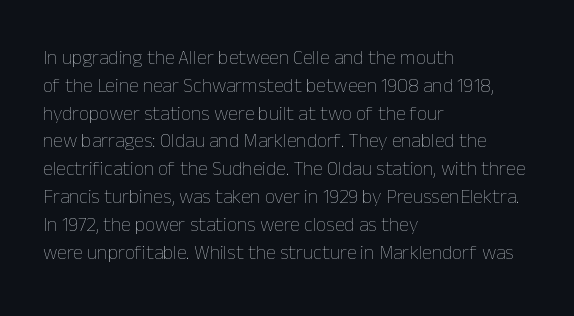
The image shows 20 px text type, upright; set left-aligned, normal line spacing (1.39x), normal letter spacing, not underlined.
